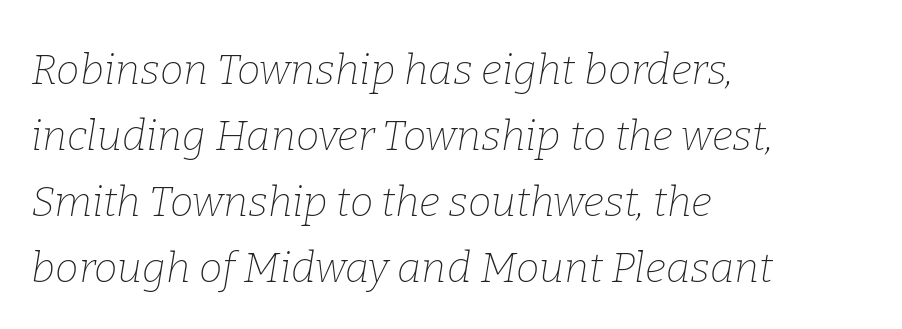
The image shows 42 px thin serif type, italic (leaning right); set left-aligned, normal line spacing (1.57x), normal letter spacing, not underlined; low stroke contrast and a medium x-height.
